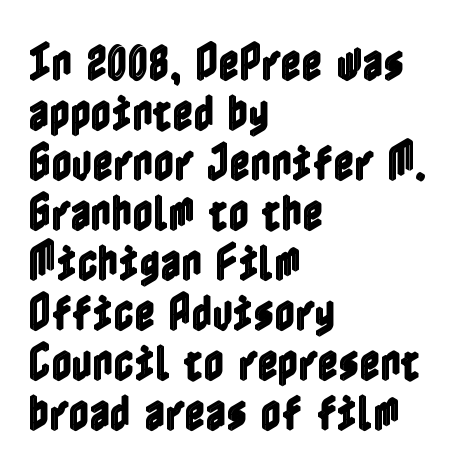
The horizontal fit of the characters is conventional and even. Descenders hang freely into open space. Layout note: lines flush left. In terms of posture, this sample is upright. The designer left line spacing at the default.
